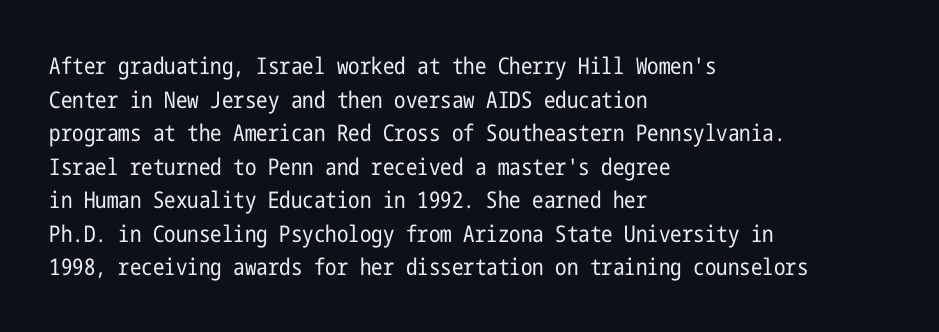
Q: Is the text bold? A: No.
Q: Is the text italic (slanted)? A: No, it is upright.
Q: Is the text underlined? A: No.
Q: How is the paragraph aligned? A: Left-aligned.
Q: Is the spacing between letters normal or unusually wide? A: Normal.
Q: Is the spacing between lines tight, normal or loose? A: Normal.
